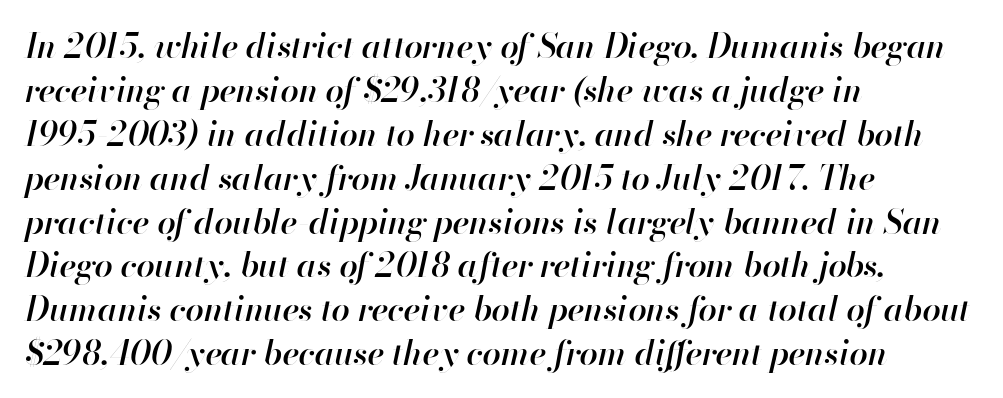
Q: Is the text bold? A: Semi-bold.
Q: Is the text italic (slanted)? A: Yes, it leans right by about 13 degrees.
Q: Is the text underlined? A: No.
Q: How is the paragraph aligned? A: Left-aligned.
Q: Is the spacing between letters normal or unusually wide? A: Normal.
Q: Is the spacing between lines tight, normal or loose? A: Normal.
Q: Width (condensed, normal, or wide)? A: Normal.
Q: Stroke contrast? A: High.
Q: x-height? A: Small.
Q: Monospaced? A: No.
